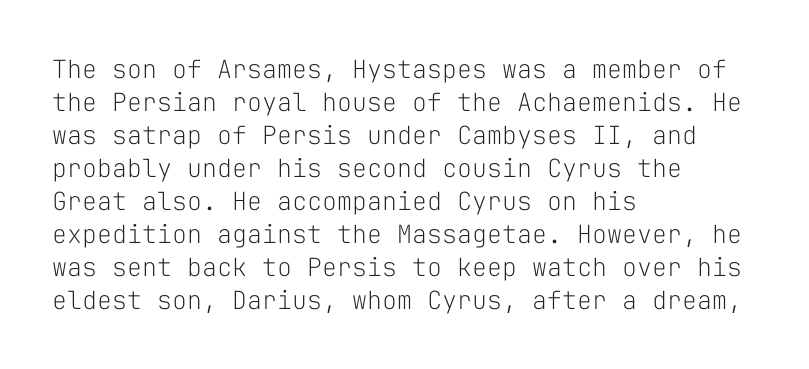
The setting favours the left margin, as ordinary paragraphs usually do. The letters stand upright; this is a roman face. Does the leading feel generous? No, just average. The passage shown has conventional tracking throughout. Each stroke keeps to a modest, everyday thickness or less.
